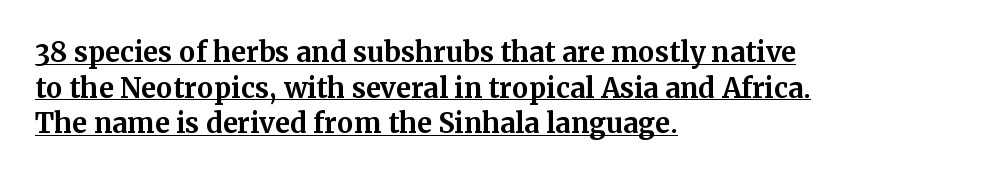
Q: Is the text bold? A: Yes.
Q: Is the text italic (slanted)? A: No, it is upright.
Q: Is the text underlined? A: Yes.
Q: How is the paragraph aligned? A: Left-aligned.
Q: Is the spacing between letters normal or unusually wide? A: Normal.
Q: Is the spacing between lines tight, normal or loose? A: Normal.
